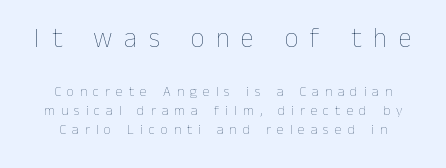
{"italic": "no", "bold": "no", "underline": "no", "line_spacing": "normal", "line_spacing_ratio": 1.38, "letter_spacing": "wide", "letter_spacing_em": 0.43, "larger_block": "first", "size_ratio": 1.93, "glyph_px": 27}
